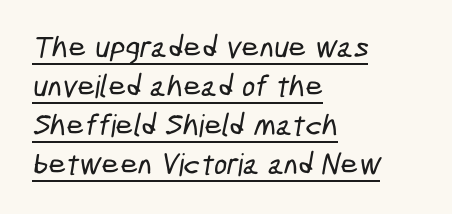
This block has exactly the height ordinary leading produces. Tracking here is standard; glyphs follow each other at the usual distance. Proportional: the letters do not fall into vertical columns. Descenders here cross a horizontal rule under the line.
